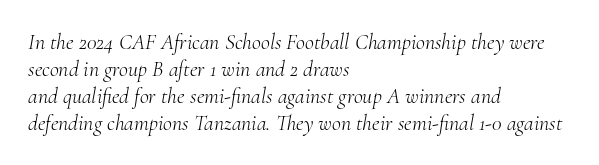
Q: Is the text bold? A: No.
Q: Is the text italic (slanted)? A: Yes, it leans right by about 10 degrees.
Q: Is the text underlined? A: No.
Q: How is the paragraph aligned? A: Left-aligned.
Q: Is the spacing between letters normal or unusually wide? A: Normal.
